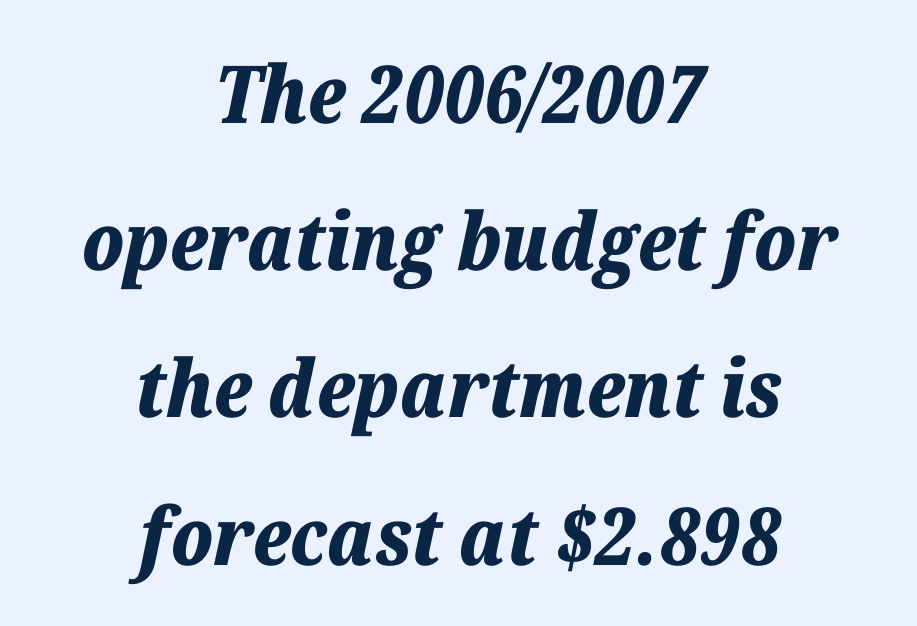
The image shows 80 px bold type, italic (leaning right); set centered, line spacing 1.84x, normal letter spacing, not underlined; low stroke contrast and a medium x-height.
